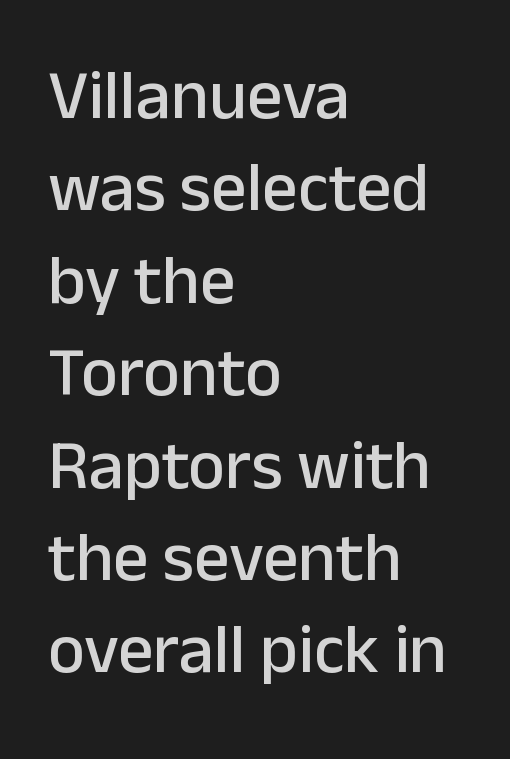
{"serif": "no", "italic": "no", "width": "normal", "stroke_contrast": "low", "x_height": "medium", "monospaced": "no", "underline": "no", "align": "left", "line_spacing": "normal", "line_spacing_ratio": 1.32, "letter_spacing": "normal", "letter_spacing_em": 0.0, "glyph_px": 70}
